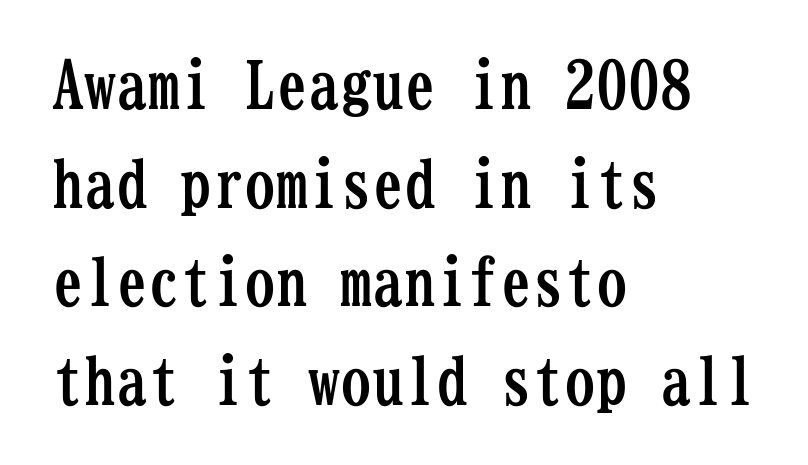
Q: Is the text bold? A: Yes.
Q: Is the text italic (slanted)? A: No, it is upright.
Q: Is the typeface a serif or a sans-serif typeface? A: Serif.
Q: Is the text underlined? A: No.
Q: How is the paragraph aligned? A: Left-aligned.
Q: Is the spacing between letters normal or unusually wide? A: Normal.
Q: Is the spacing between lines tight, normal or loose? A: Normal.
Q: Width (condensed, normal, or wide)? A: Condensed.
Q: Stroke contrast? A: Low.
Q: x-height? A: Medium.
Q: Monospaced? A: Yes.
